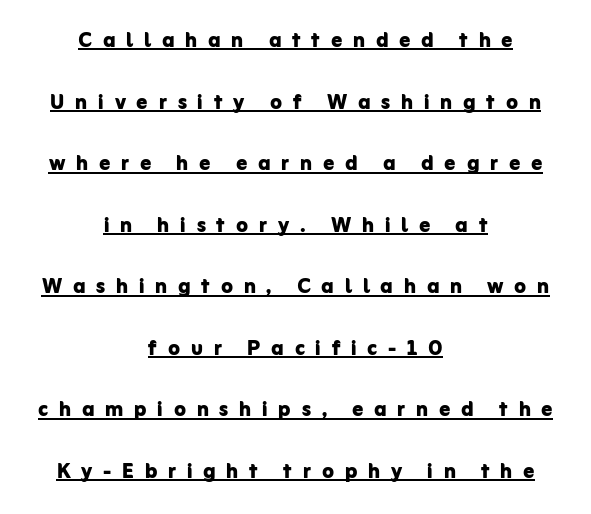
{"italic": "no", "bold": "yes", "underline": "yes", "align": "center", "line_spacing": "loose", "line_spacing_ratio": 2.28, "letter_spacing": "wide", "letter_spacing_em": 0.4, "glyph_px": 27}
